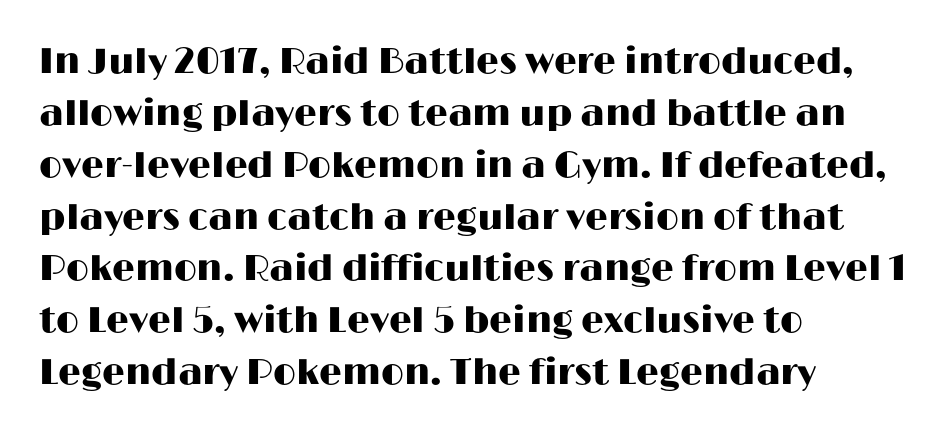
Q: Is the text italic (slanted)? A: No, it is upright.
Q: Is the typeface a serif or a sans-serif typeface? A: Sans-serif.
Q: Is the text underlined? A: No.
Q: How is the paragraph aligned? A: Left-aligned.
Q: Is the spacing between letters normal or unusually wide? A: Normal.
Q: Is the spacing between lines tight, normal or loose? A: Normal.
Q: Width (condensed, normal, or wide)? A: Wide.
Q: Stroke contrast? A: High.
Q: x-height? A: Medium.
Q: Monospaced? A: No.
